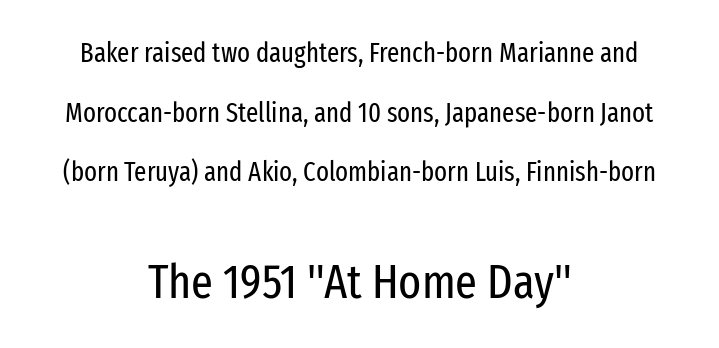
Q: Is the text bold? A: No.
Q: Is the text italic (slanted)? A: No, it is upright.
Q: Is the typeface a serif or a sans-serif typeface? A: Sans-serif.
Q: Is the text underlined? A: No.
Q: How is the paragraph aligned? A: Centered.
Q: Is the spacing between letters normal or unusually wide? A: Normal.
Q: Is the spacing between lines tight, normal or loose? A: Loose.
Q: Which block of text is set in a larger size, the first (top) or the second (bottom)? A: The second (bottom) one.
Q: Width (condensed, normal, or wide)? A: Condensed.
Q: Stroke contrast? A: Low.
Q: x-height? A: Medium.
Q: Monospaced? A: No.
